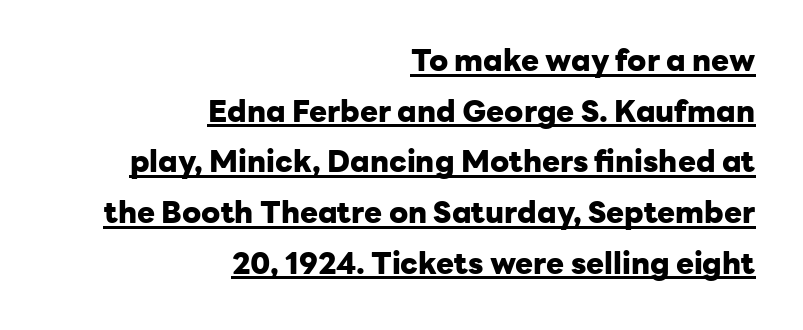
Q: Is the text bold? A: Yes.
Q: Is the text italic (slanted)? A: No, it is upright.
Q: Is the typeface a serif or a sans-serif typeface? A: Sans-serif.
Q: Is the text underlined? A: Yes.
Q: How is the paragraph aligned? A: Right-aligned.
Q: Is the spacing between letters normal or unusually wide? A: Normal.
Q: Is the spacing between lines tight, normal or loose? A: Normal.
Q: Width (condensed, normal, or wide)? A: Normal.
Q: Stroke contrast? A: Low.
Q: x-height? A: Medium.
Q: Monospaced? A: No.
